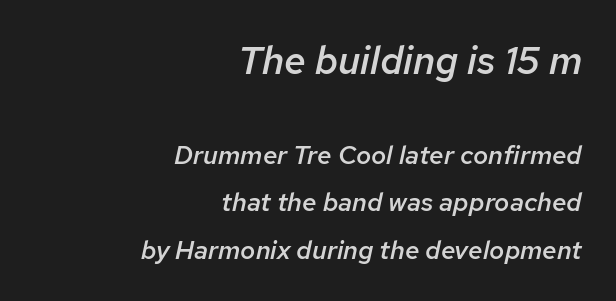
{"italic": "yes", "lean": "right", "slant_degrees": 12, "bold": "semi", "weight": "semibold", "width": "normal", "stroke_contrast": "low", "x_height": "medium", "monospaced": "no", "underline": "no", "align": "right", "line_spacing_ratio": 1.83, "letter_spacing": "normal", "letter_spacing_em": 0.0, "larger_block": "first", "size_ratio": 1.5, "glyph_px": 39}
